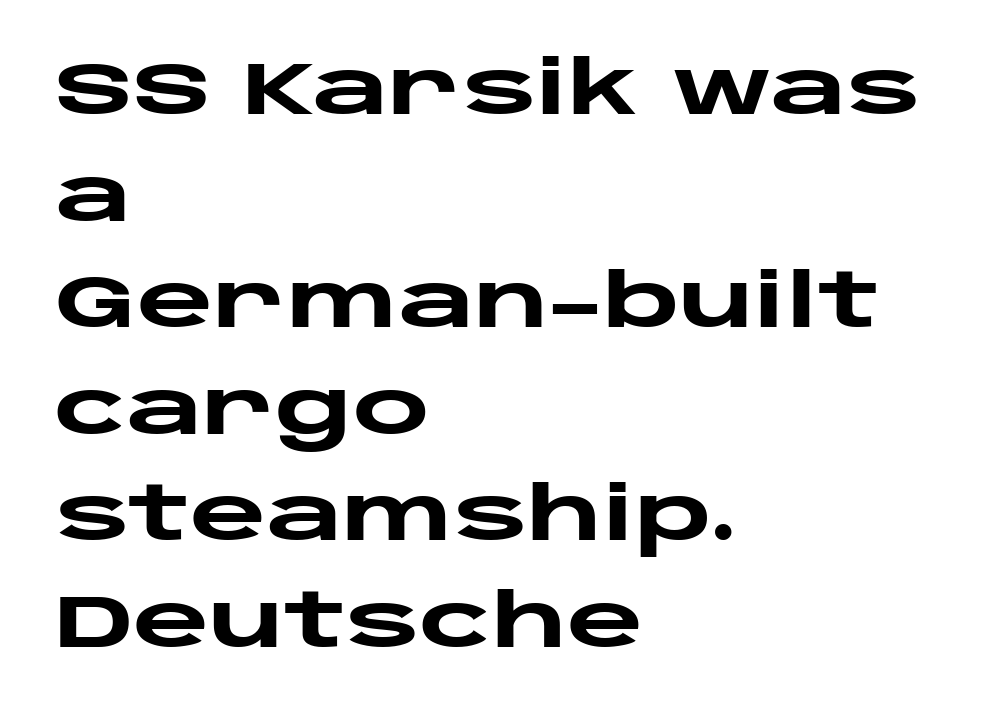
The setting favours the left margin, as ordinary paragraphs usually do. How heavy is the stroke? Heavy — this is a bold. A roman cut, with each character standing at attention. The tracking reads as untouched default to a designer's eye. Font category for this specimen: sans-serif.
